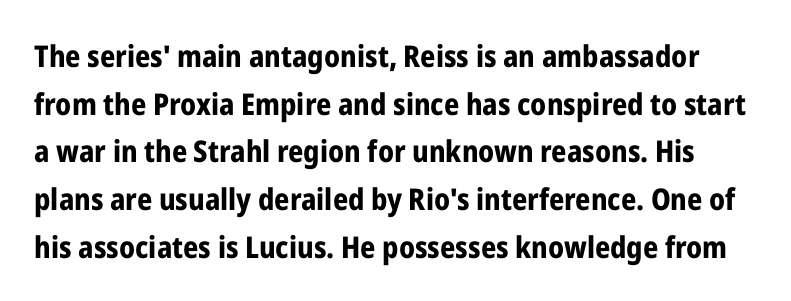
Q: Is the text bold? A: Yes.
Q: Is the text italic (slanted)? A: No, it is upright.
Q: Is the typeface a serif or a sans-serif typeface? A: Sans-serif.
Q: Is the text underlined? A: No.
Q: Is the spacing between letters normal or unusually wide? A: Normal.
Q: Is the spacing between lines tight, normal or loose? A: Normal.
Q: Width (condensed, normal, or wide)? A: Condensed.
Q: Stroke contrast? A: Low.
Q: x-height? A: Medium.
Q: Monospaced? A: No.
